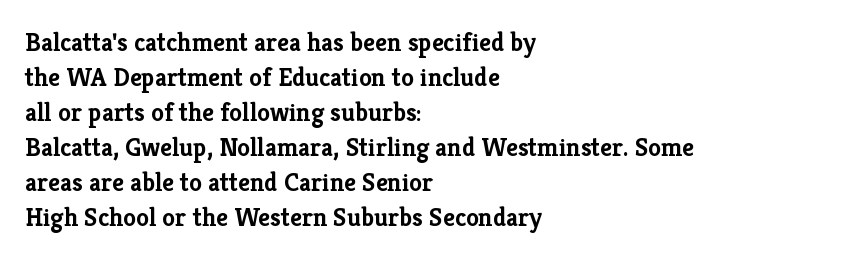
Spacing between characters is what you'd get straight out of the box. If you drew a line through each stem, it would be perfectly vertical. Which margin do the lines hug? The left one — the right edge is uneven. Leading: standard. Is the type bold? Yes — the strokes are clearly thick and heavy.
